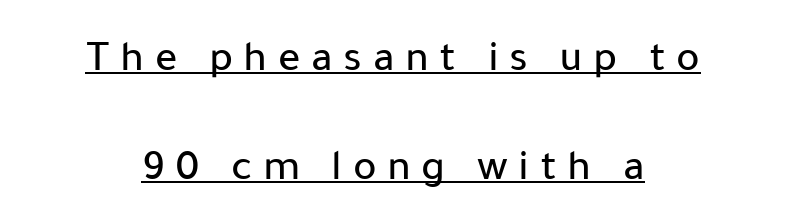
{"serif": "no", "italic": "no", "width": "normal", "stroke_contrast": "low", "x_height": "medium", "monospaced": "no", "underline": "yes", "align": "center", "line_spacing": "loose", "line_spacing_ratio": 2.48, "letter_spacing": "wide", "letter_spacing_em": 0.24, "glyph_px": 44}
